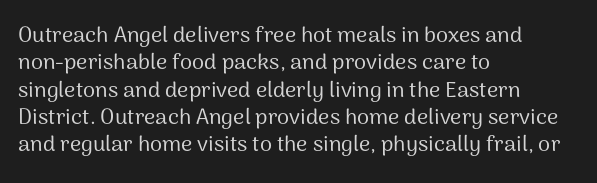
The image shows 22 px text type, upright; set left-aligned, line spacing 1.24x, normal letter spacing, not underlined.
